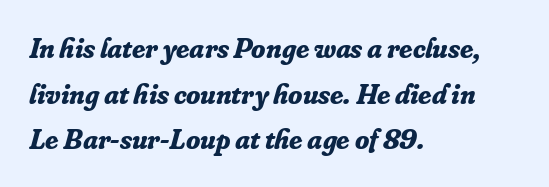
Q: Is the text bold? A: Yes.
Q: Is the text italic (slanted)? A: Yes, it leans right by about 16 degrees.
Q: Is the typeface a serif or a sans-serif typeface? A: Serif.
Q: Is the text underlined? A: No.
Q: How is the paragraph aligned? A: Left-aligned.
Q: Is the spacing between letters normal or unusually wide? A: Normal.
Q: Is the spacing between lines tight, normal or loose? A: Normal.
Q: Width (condensed, normal, or wide)? A: Normal.
Q: Stroke contrast? A: Low.
Q: x-height? A: Small.
Q: Monospaced? A: No.
